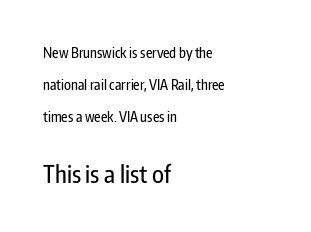
Size hierarchy here favors the trailing block over the leading one. The typesetter chose a ragged-right arrangement here. Each row of text sits above clean, open space. Regarding leading, the lines here are spaced well apart.
